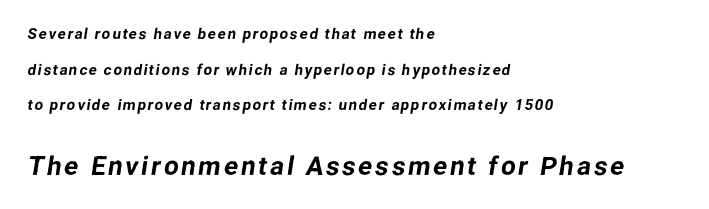
The compositor pushed each line to the left boundary. Loosely led — the rows are spread out. Between these two stacked blocks, the lower one wins on size. Check under the words: just untouched page.
